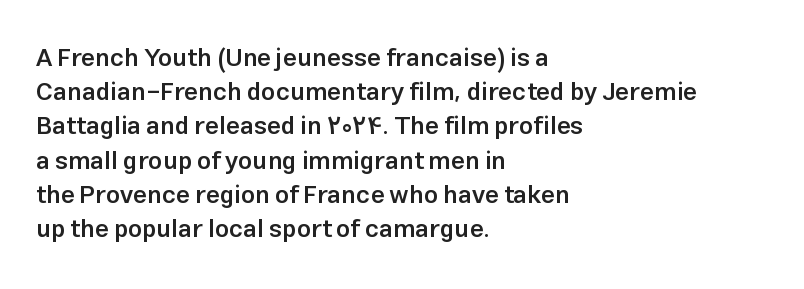
The image shows 25 px text type, upright; set left-aligned, normal line spacing (1.37x), normal letter spacing, not underlined.
